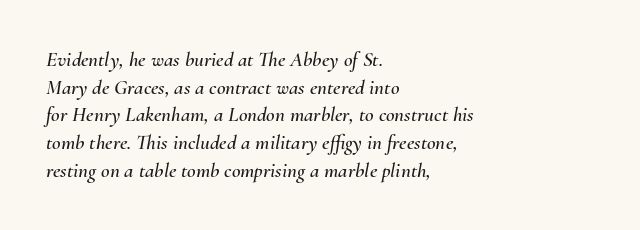
The image shows 21 px text type, italic (leaning right); set left-aligned, normal line spacing (1.32x), normal letter spacing, not underlined.
